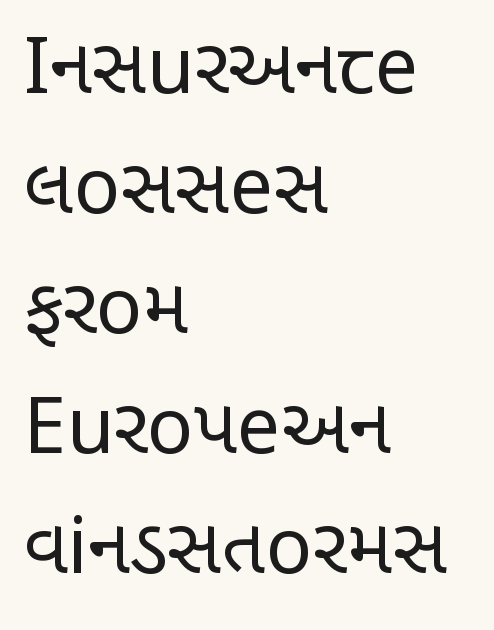
{"serif": "no", "italic": "no", "bold": "no", "weight": "regular", "width": "condensed", "stroke_contrast": "low", "x_height": "large", "monospaced": "no", "underline": "no", "align": "left", "line_spacing": "normal", "line_spacing_ratio": 1.56, "letter_spacing": "normal", "letter_spacing_em": 0.0, "glyph_px": 77}
